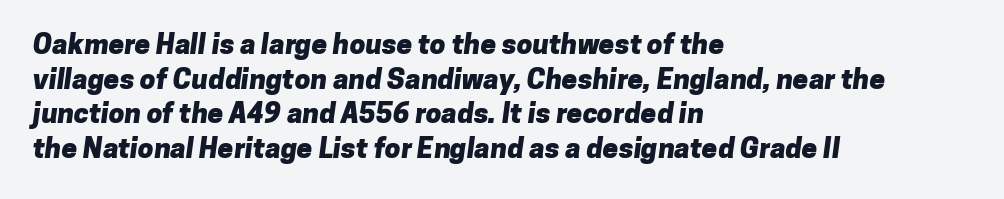
{"serif": "no", "bold": "yes", "weight": "heavy", "width": "normal", "stroke_contrast": "low", "x_height": "medium", "monospaced": "no", "underline": "no", "align": "left", "line_spacing_ratio": 1.24, "letter_spacing": "normal", "letter_spacing_em": 0.0, "glyph_px": 28}
